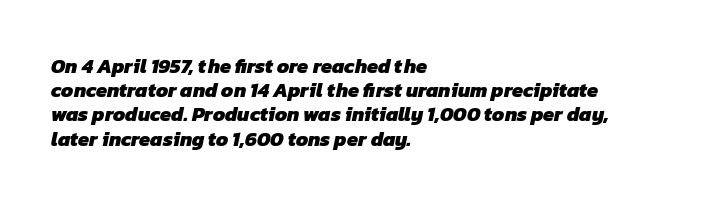
This rendering features lettering with no underline. Look at the stroke-to-counter ratio: heavy, a bold. Short note: letters normally spaced. Layout note: lines flush left.
